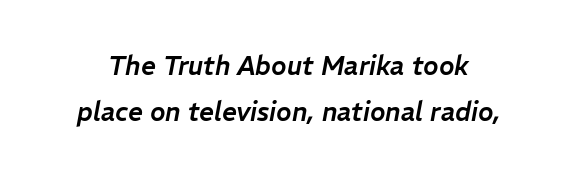
The image shows 26 px text type, italic (leaning right); set line spacing 1.78x, normal letter spacing, not underlined.
